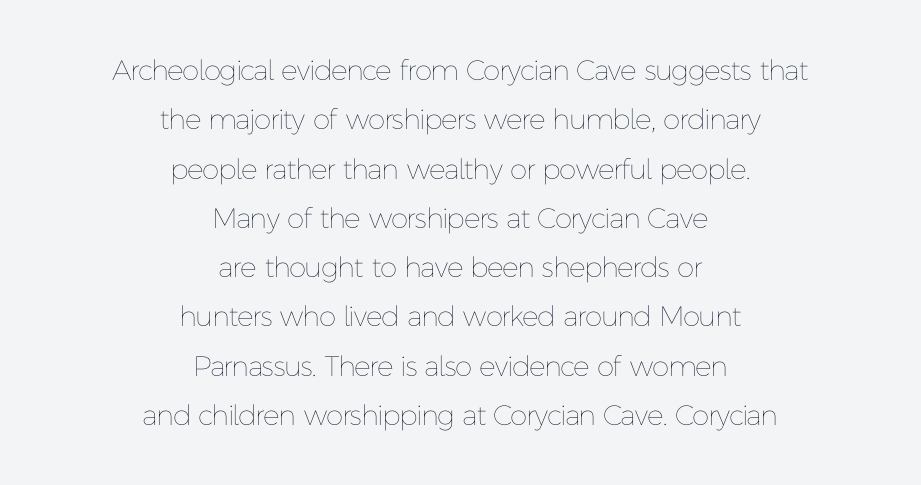
The lettering stays uniformly vertical, giving the passage a roman look. The baseline area is clear. How are the letters spaced? Ordinarily, with no added tracking. Bold? No — there's no thickening of the strokes.
